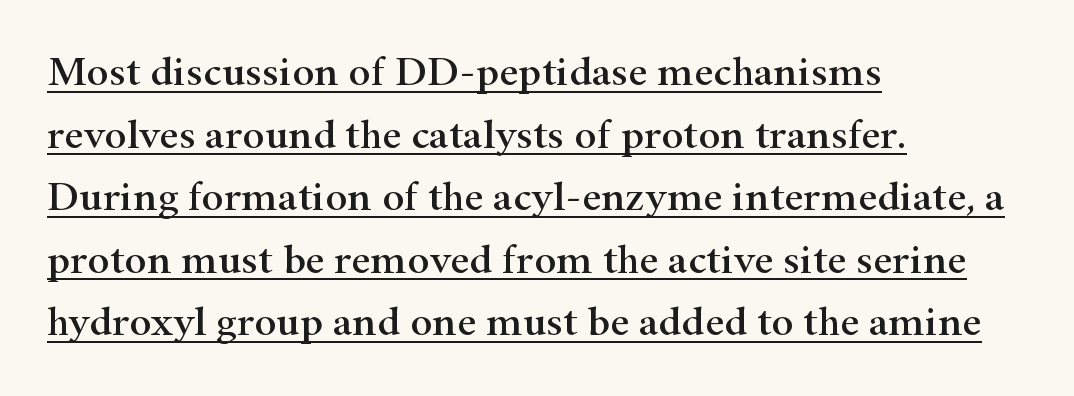
Whoever set this chose a conventional vertical rhythm. Do the characters align in a grid? No, the font is proportional. This rendering employs a face with finishing strokes, i.e., a serif. These lines keep a tight, regular rhythm from letter to letter. The typesetter chose a ragged-right arrangement here.
